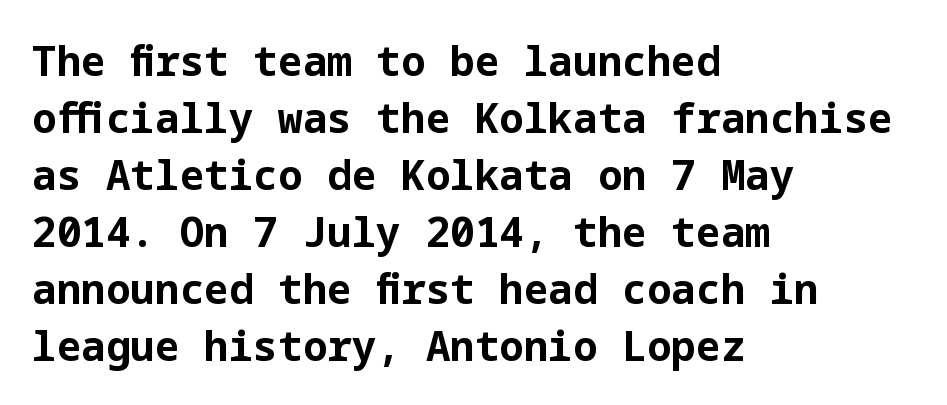
The image shows 41 px bold sans-serif type, upright; set left-aligned, normal line spacing (1.39x), normal letter spacing, not underlined; low stroke contrast and a medium x-height.
